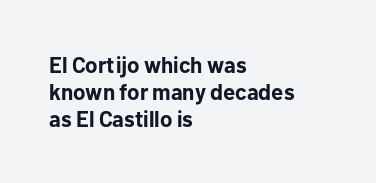
The setting favours the left margin, as ordinary paragraphs usually do. The strip under each line holds only bare page. Every letter is thick-stroked: bold, no question. In terms of posture, this sample is upright. Is the letter spacing exaggerated? No — it looks like the ordinary default.
